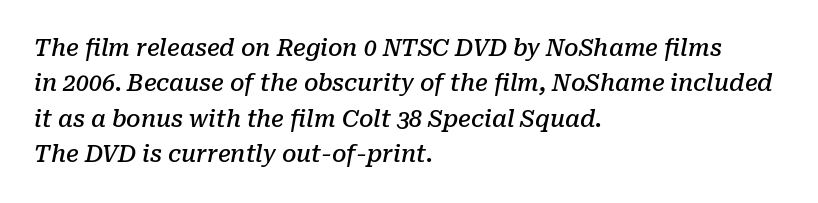
{"italic": "yes", "lean": "right", "slant_degrees": 10, "bold": "semi", "underline": "no", "align": "left", "line_spacing": "normal", "line_spacing_ratio": 1.54, "letter_spacing": "normal", "letter_spacing_em": 0.0, "glyph_px": 23}
